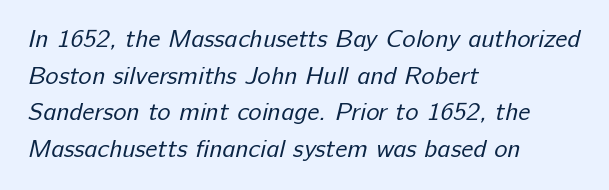
Q: Is the text bold? A: No.
Q: Is the text underlined? A: No.
Q: How is the paragraph aligned? A: Left-aligned.
Q: Is the spacing between letters normal or unusually wide? A: Normal.
Q: Is the spacing between lines tight, normal or loose? A: Normal.
